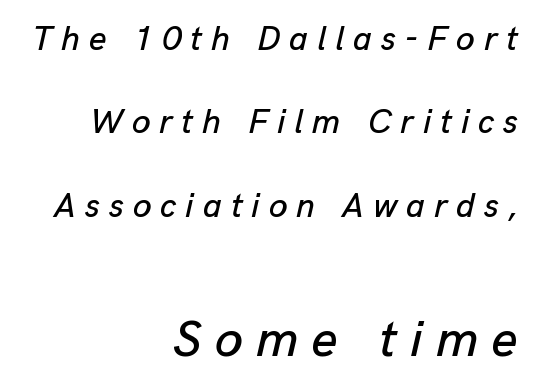
A typesetter would call this proportional, since set widths differ per character. Words float on clear page, feet unadorned. Substantial extra tracking has been applied to these lines. Typeset ragged left — the right edge is the straight one. This sample trades compactness for vertical openness between lines.
